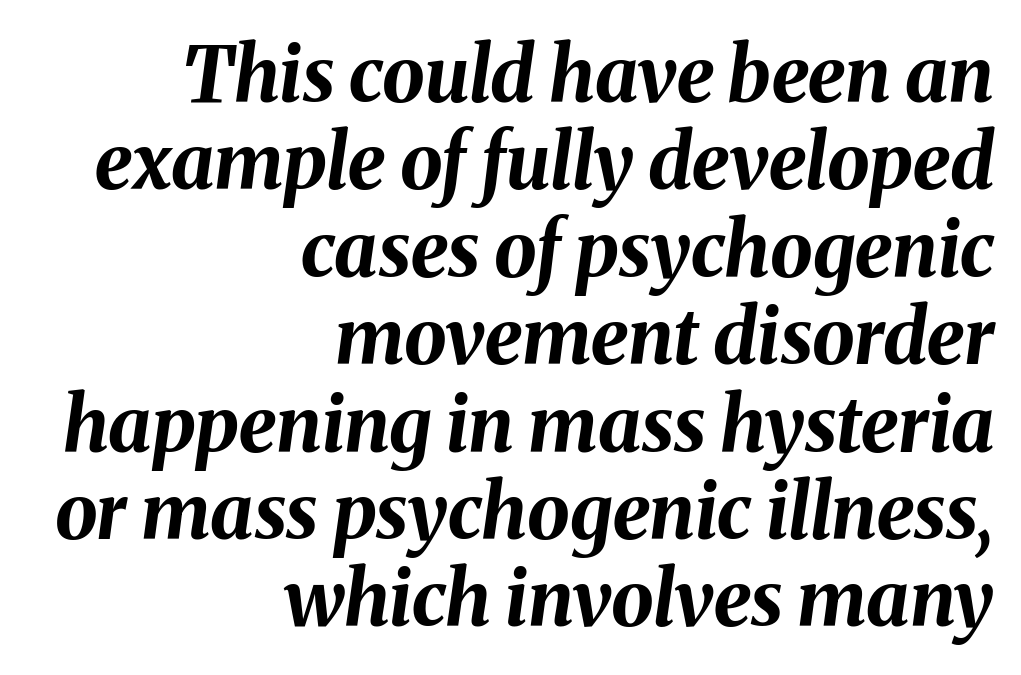
The image shows 76 px bold type, italic (leaning right); set right-aligned, tight line spacing (1.15x), normal letter spacing, not underlined; medium stroke contrast and a medium x-height.
